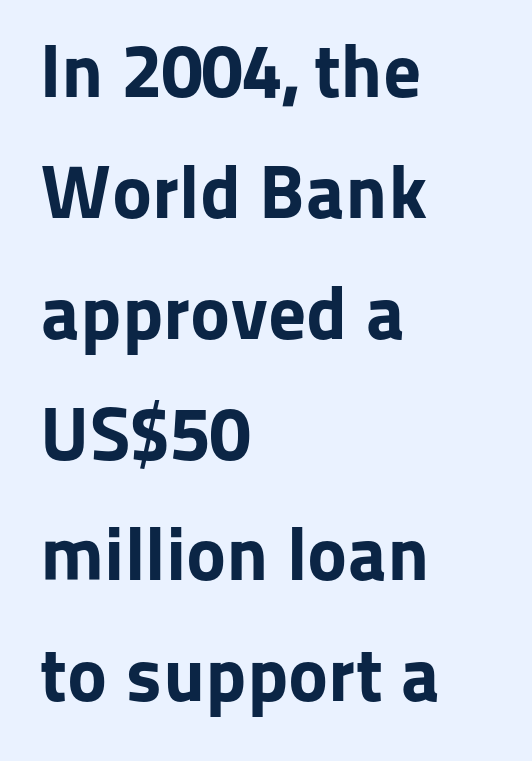
Letterform terminals end flat and unadorned throughout the passage. Nope, not italic — everything's standing straight. The rendering uses a moderate line-height, typical for paragraphs. Compared with an ordinary text face, these strokes are far heavier — a full bold. The letters advance in unequal steps, a hallmark of proportional type.
